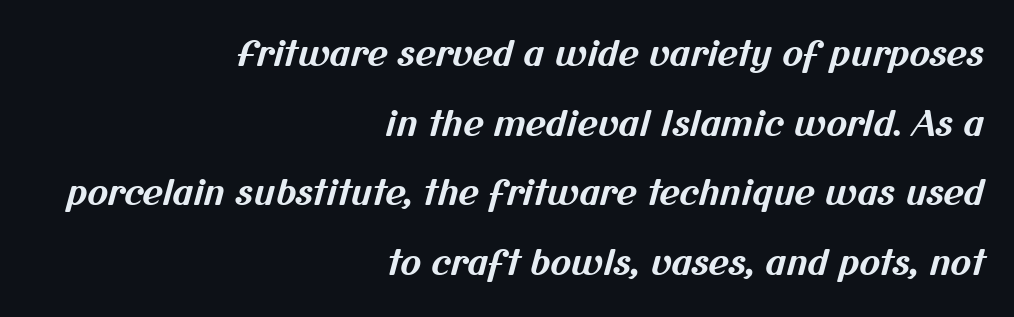
The line-height multiplier appears high, well above default. This sample has the flowing, uneven cadence of proportional lettering. The strokes are fattened all the way to bold. Letterform terminals end flat and unadorned throughout the passage. Descender tails drop into unmarked territory.
